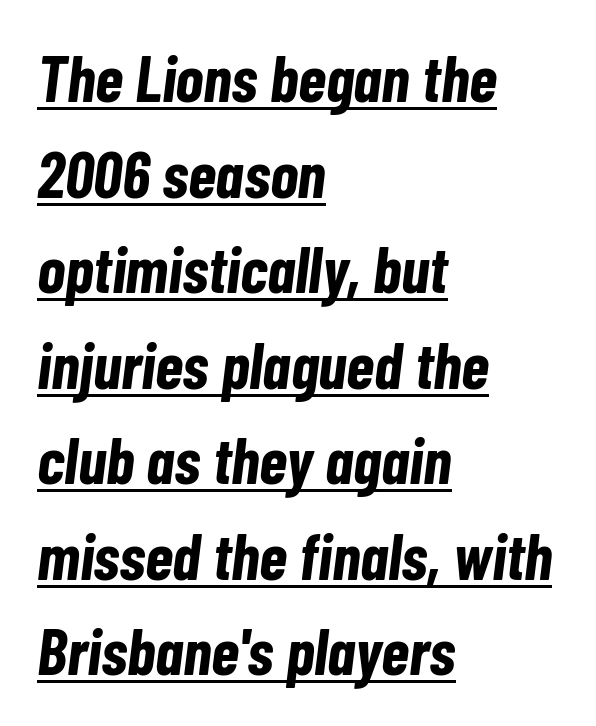
The image shows 65 px bold, condensed type, italic (leaning right); set left-aligned, normal line spacing (1.47x), normal letter spacing, underlined; low stroke contrast and a medium x-height.
